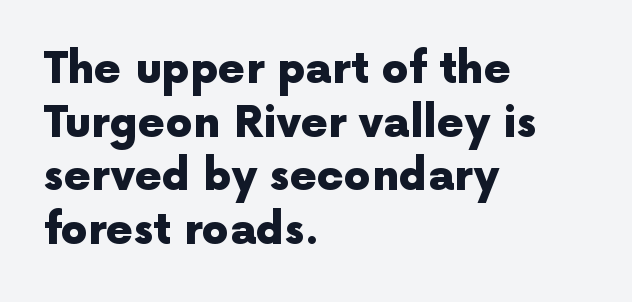
Heavy, bold letterforms. Spacing verdict: proportional, widths tailored to each character. In terms of letterform style, serifs are entirely absent. This sample uses plain, unmodified letter spacing.
